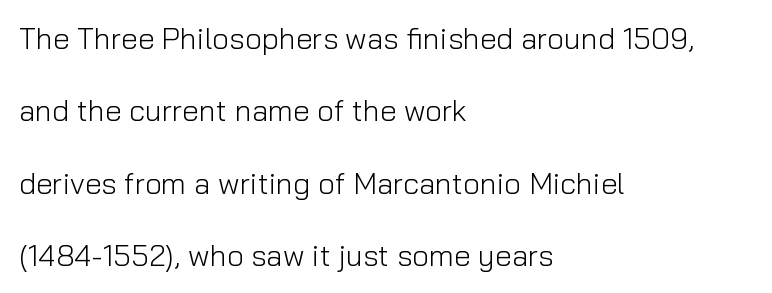
Widely set lines give the paragraph a tall, airy silhouette. Does extra space separate the letters? No, they use regular spacing. This sample has the flowing, uneven cadence of proportional lettering. Underline: absent. Examine the stroke ends and you'll find no serifs.
